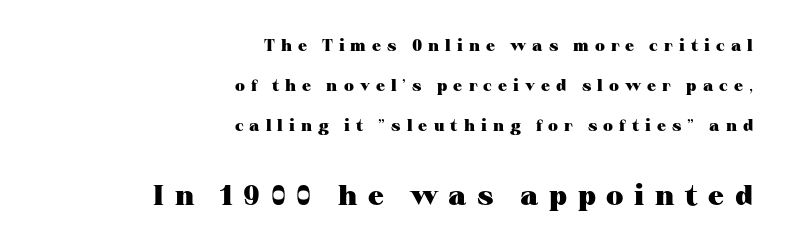
Q: Is the text bold? A: Yes.
Q: Is the text italic (slanted)? A: No, it is upright.
Q: Is the typeface a serif or a sans-serif typeface? A: Serif.
Q: Is the text underlined? A: No.
Q: How is the paragraph aligned? A: Right-aligned.
Q: Is the spacing between letters normal or unusually wide? A: Unusually wide.
Q: Is the spacing between lines tight, normal or loose? A: Loose.
Q: Which block of text is set in a larger size, the first (top) or the second (bottom)? A: The second (bottom) one.
Q: Width (condensed, normal, or wide)? A: Wide.
Q: Stroke contrast? A: Medium.
Q: x-height? A: Medium.
Q: Monospaced? A: No.
